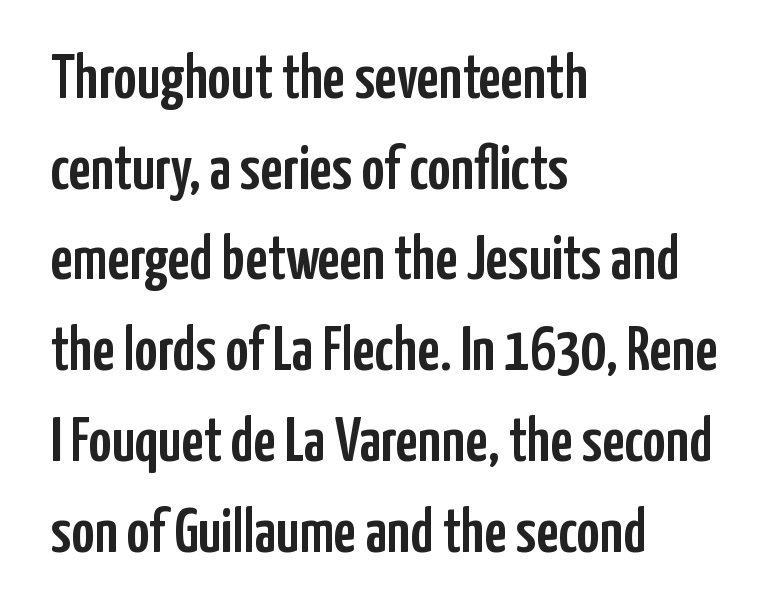
Q: Is the text italic (slanted)? A: No, it is upright.
Q: Is the typeface a serif or a sans-serif typeface? A: Sans-serif.
Q: Is the text underlined? A: No.
Q: How is the paragraph aligned? A: Left-aligned.
Q: Is the spacing between letters normal or unusually wide? A: Normal.
Q: Is the spacing between lines tight, normal or loose? A: Normal.
Q: Width (condensed, normal, or wide)? A: Condensed.
Q: Stroke contrast? A: Low.
Q: x-height? A: Medium.
Q: Monospaced? A: No.
